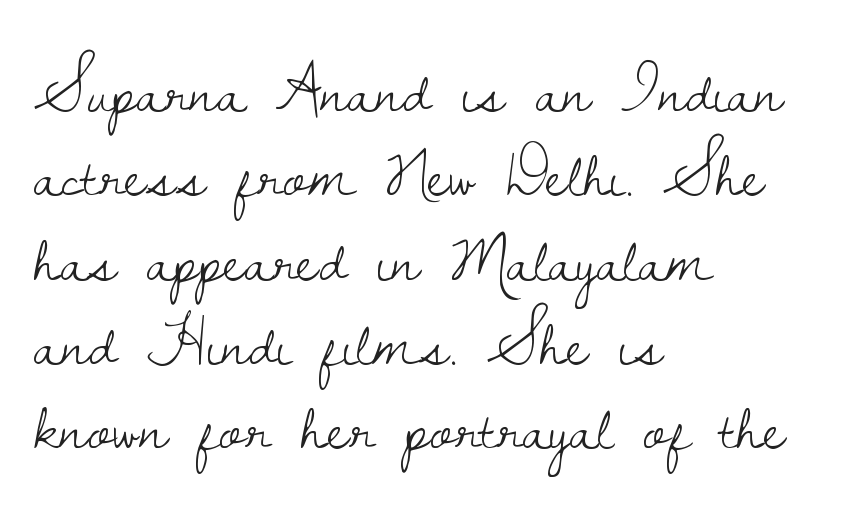
Q: Is the text bold? A: No.
Q: Is the text italic (slanted)? A: Yes.
Q: Is the typeface a serif or a sans-serif typeface? A: Serif.
Q: Is the text underlined? A: No.
Q: How is the paragraph aligned? A: Left-aligned.
Q: Is the spacing between letters normal or unusually wide? A: Normal.
Q: Width (condensed, normal, or wide)? A: Normal.
Q: Stroke contrast? A: Low.
Q: x-height? A: Small.
Q: Monospaced? A: No.
